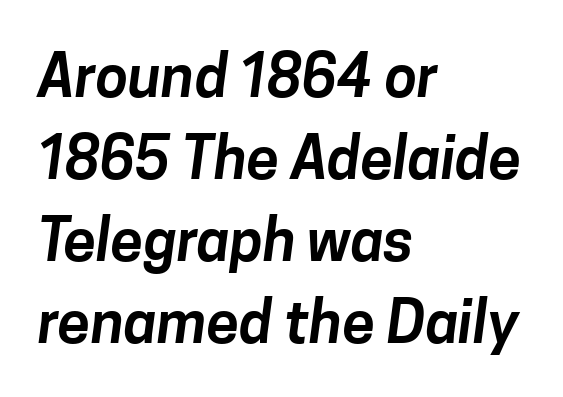
{"serif": "no", "width": "normal", "stroke_contrast": "low", "x_height": "medium", "monospaced": "no", "underline": "no", "align": "left", "line_spacing": "normal", "line_spacing_ratio": 1.39, "letter_spacing": "normal", "letter_spacing_em": 0.0, "glyph_px": 59}
